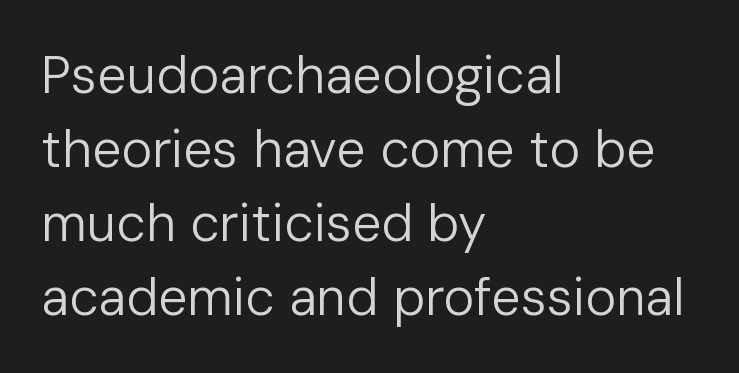
These lines are rendered in a variable-pitch font. In terms of leading, this rendering sits right in the middle. Beneath every word, the page is bare. In terms of posture, this sample is upright. Typographically, this falls in the sans-serif category.
